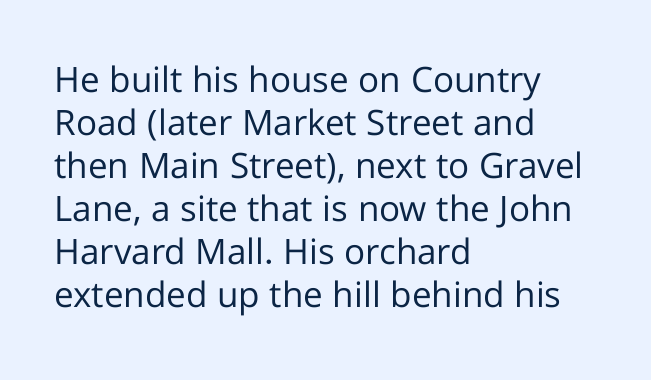
Q: Is the text bold? A: No.
Q: Is the text italic (slanted)? A: No, it is upright.
Q: Is the typeface a serif or a sans-serif typeface? A: Sans-serif.
Q: Is the text underlined? A: No.
Q: How is the paragraph aligned? A: Left-aligned.
Q: Is the spacing between letters normal or unusually wide? A: Normal.
Q: Width (condensed, normal, or wide)? A: Normal.
Q: Stroke contrast? A: Low.
Q: x-height? A: Medium.
Q: Monospaced? A: No.
